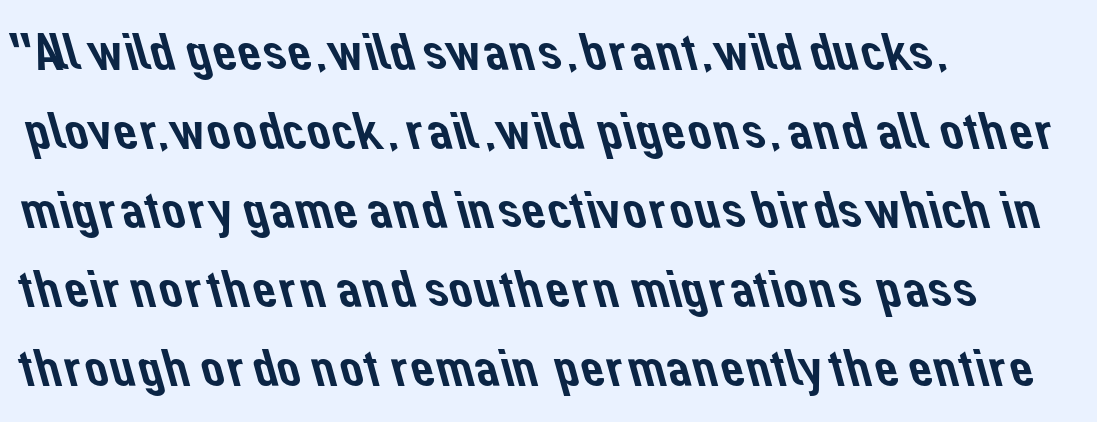
Characters follow at the spacing the type designer built in. Unmarked baselines from the first word to the last. These lines are set flush left with a ragged right edge. Letterform terminals end flat and unadorned throughout the passage.
